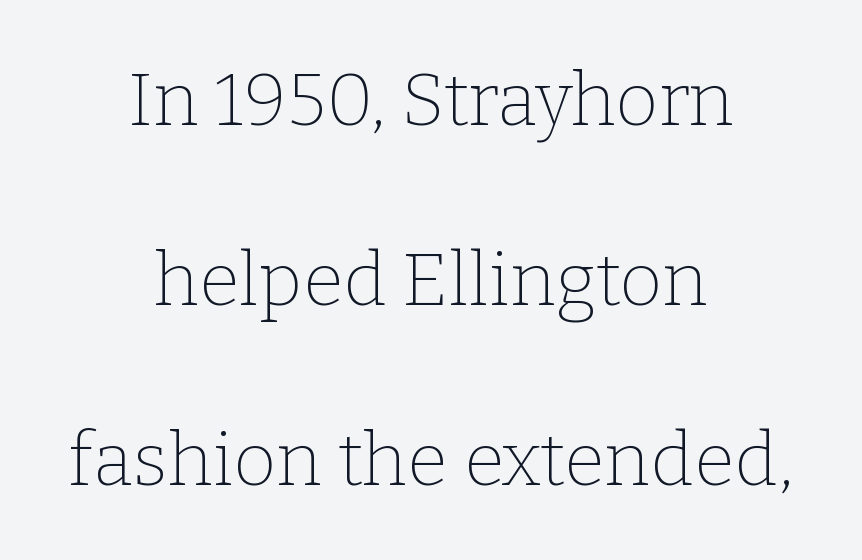
The image shows 74 px thin serif type, upright; set centered, loose line spacing (2.43x), normal letter spacing, not underlined; low stroke contrast and a medium x-height.
